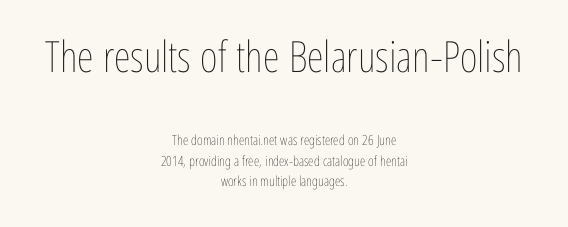
The image shows 43 px thin, condensed type, upright; set centered, normal line spacing (1.48x), normal letter spacing, not underlined; the first (top) block is 3.07x larger; low stroke contrast and a medium x-height.
